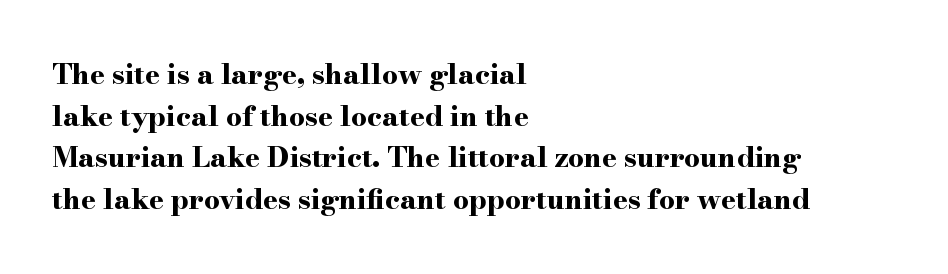
{"serif": "yes", "italic": "no", "bold": "yes", "weight": "bold", "width": "wide", "stroke_contrast": "high", "x_height": "small", "monospaced": "no", "underline": "no", "align": "left", "line_spacing": "normal", "line_spacing_ratio": 1.49, "letter_spacing": "normal", "letter_spacing_em": 0.0, "glyph_px": 28}
